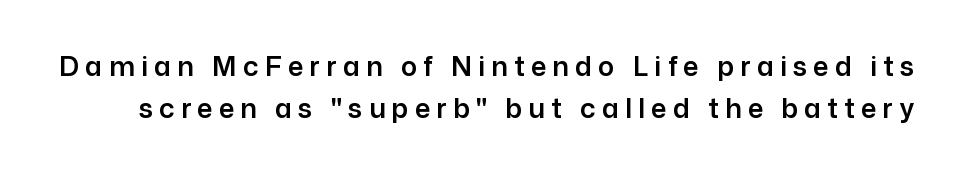
Q: Is the text italic (slanted)? A: No, it is upright.
Q: Is the text underlined? A: No.
Q: Is the spacing between letters normal or unusually wide? A: Unusually wide.
Q: Is the spacing between lines tight, normal or loose? A: Normal.
